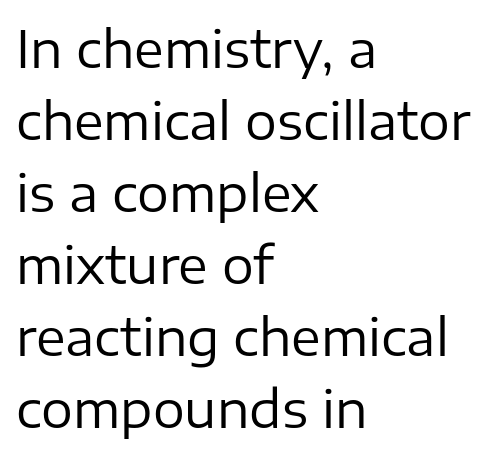
Q: Is the text bold? A: No.
Q: Is the text italic (slanted)? A: No, it is upright.
Q: Is the typeface a serif or a sans-serif typeface? A: Sans-serif.
Q: Is the text underlined? A: No.
Q: How is the paragraph aligned? A: Left-aligned.
Q: Is the spacing between letters normal or unusually wide? A: Normal.
Q: Is the spacing between lines tight, normal or loose? A: Normal.
Q: Width (condensed, normal, or wide)? A: Normal.
Q: Stroke contrast? A: Low.
Q: x-height? A: Medium.
Q: Monospaced? A: No.
